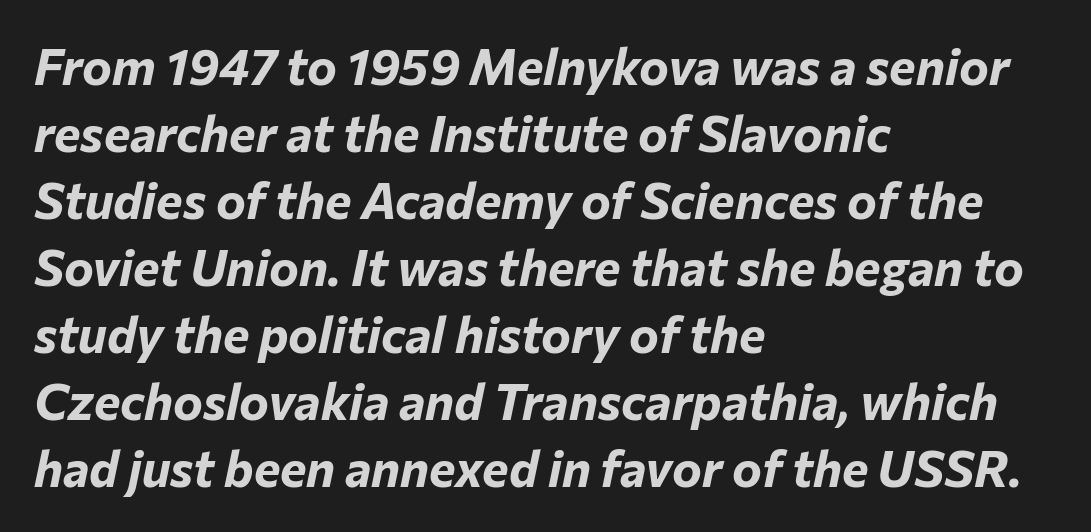
The image shows 50 px bold type, italic (leaning right); set left-aligned, normal line spacing (1.34x), normal letter spacing, not underlined; low stroke contrast and a medium x-height.
